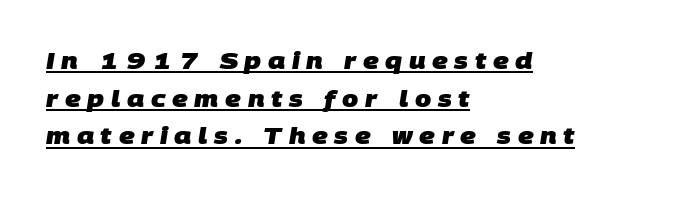
The image shows 23 px bold type; set left-aligned, normal line spacing (1.64x), unusually wide letter spacing (+0.29 em), underlined.
